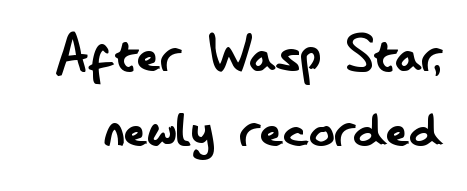
Q: Is the text bold? A: No.
Q: Is the text italic (slanted)? A: No, it is upright.
Q: Is the typeface a serif or a sans-serif typeface? A: Sans-serif.
Q: Is the text underlined? A: No.
Q: Is the spacing between letters normal or unusually wide? A: Normal.
Q: Width (condensed, normal, or wide)? A: Condensed.
Q: Stroke contrast? A: Low.
Q: x-height? A: Small.
Q: Monospaced? A: No.
